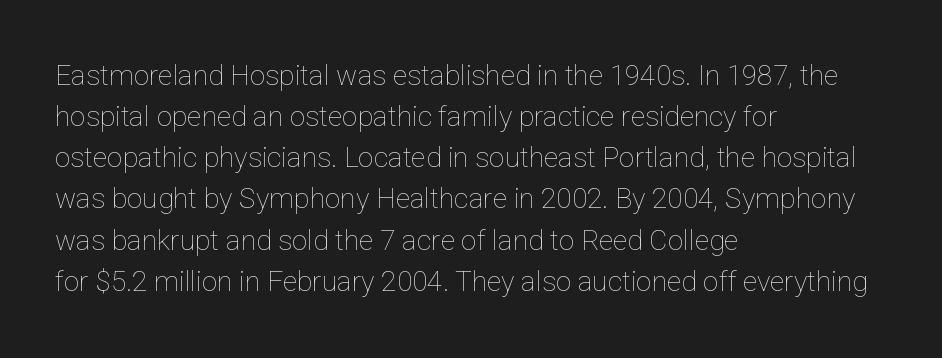
{"italic": "no", "bold": "no", "weight": "thin", "width": "normal", "stroke_contrast": "low", "x_height": "medium", "monospaced": "no", "underline": "no", "align": "left", "line_spacing": "normal", "line_spacing_ratio": 1.47, "letter_spacing": "normal", "letter_spacing_em": 0.0, "glyph_px": 28}
